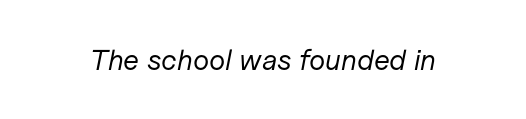
This sample uses an oblique cut, with every glyph tilted off the vertical. The letterforms sit at book weight or below. Honestly, the letter spacing is just normal — you wouldn't notice it. Beneath every word, the page is bare.
